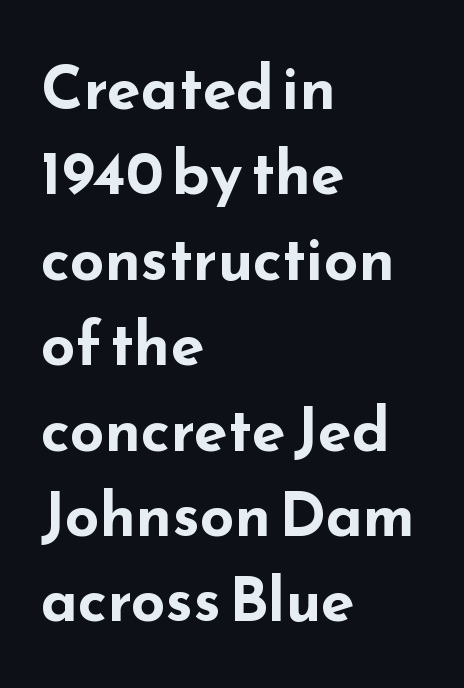
Q: Is the text bold? A: Yes.
Q: Is the text italic (slanted)? A: No, it is upright.
Q: Is the typeface a serif or a sans-serif typeface? A: Sans-serif.
Q: Is the text underlined? A: No.
Q: How is the paragraph aligned? A: Left-aligned.
Q: Is the spacing between letters normal or unusually wide? A: Normal.
Q: Is the spacing between lines tight, normal or loose? A: Normal.
Q: Width (condensed, normal, or wide)? A: Wide.
Q: Stroke contrast? A: Low.
Q: x-height? A: Small.
Q: Monospaced? A: No.
